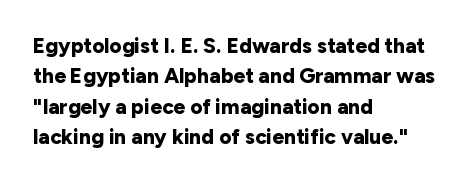
{"italic": "no", "bold": "yes", "underline": "no", "align": "left", "line_spacing": "normal", "line_spacing_ratio": 1.45, "letter_spacing": "normal", "letter_spacing_em": 0.0, "glyph_px": 21}
